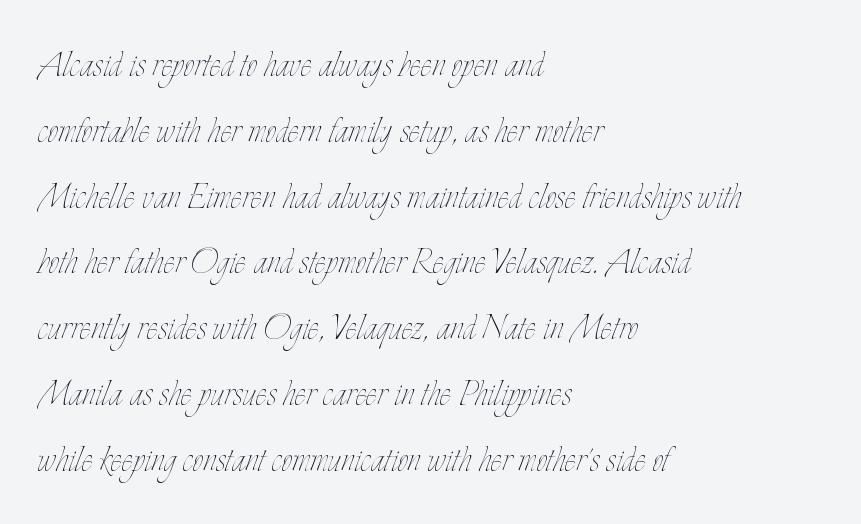
Q: Is the text bold? A: No.
Q: Is the text italic (slanted)? A: Yes.
Q: Is the text underlined? A: No.
Q: How is the paragraph aligned? A: Left-aligned.
Q: Is the spacing between letters normal or unusually wide? A: Normal.
Q: Is the spacing between lines tight, normal or loose? A: Normal.
Q: Width (condensed, normal, or wide)? A: Condensed.
Q: Stroke contrast? A: Low.
Q: x-height? A: Small.
Q: Monospaced? A: No.
